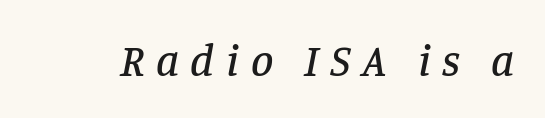
{"serif": "yes", "italic": "yes", "lean": "right", "slant_degrees": 11, "width": "normal", "stroke_contrast": "low", "x_height": "large", "monospaced": "no", "underline": "no", "letter_spacing": "wide", "letter_spacing_em": 0.25, "glyph_px": 45}
